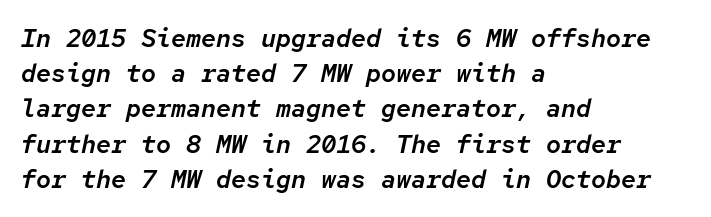
Q: Is the text italic (slanted)? A: Yes, it leans right by about 12 degrees.
Q: Is the text underlined? A: No.
Q: How is the paragraph aligned? A: Left-aligned.
Q: Is the spacing between letters normal or unusually wide? A: Normal.
Q: Is the spacing between lines tight, normal or loose? A: Normal.
